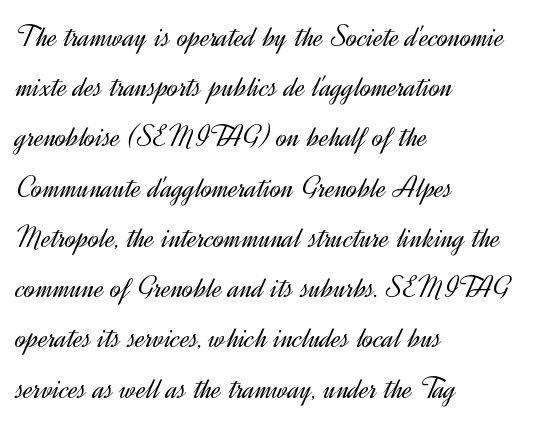
The image shows 32 px light sans-serif type; set left-aligned, normal line spacing (1.57x), normal letter spacing, not underlined; a small x-height.
